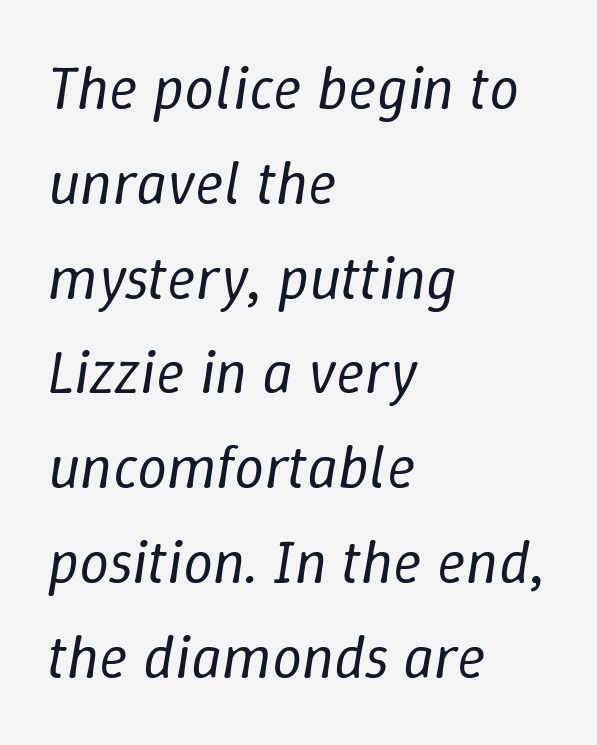
{"italic": "yes", "lean": "right", "slant_degrees": 9, "bold": "no", "weight": "regular", "width": "normal", "stroke_contrast": "low", "x_height": "medium", "monospaced": "no", "underline": "no", "align": "left", "line_spacing": "normal", "line_spacing_ratio": 1.58, "letter_spacing": "normal", "letter_spacing_em": 0.0, "glyph_px": 60}
